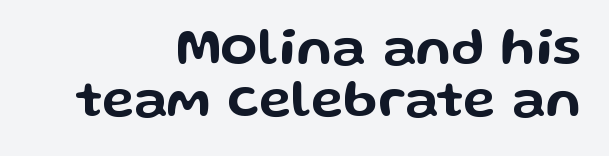
The image shows 54 px wide sans-serif type, upright; set right-aligned, tight line spacing (0.96x), normal letter spacing, not underlined; low stroke contrast and a medium x-height.
